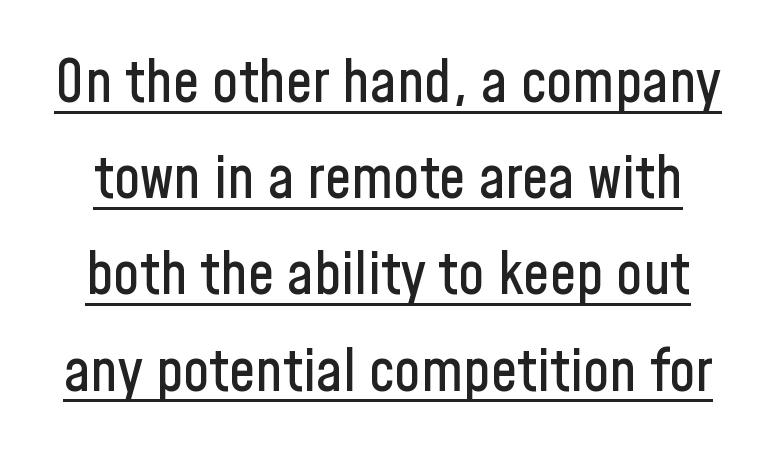
The image shows 59 px condensed sans-serif type, upright; set normal line spacing (1.63x), normal letter spacing, underlined; low stroke contrast and a medium x-height.
